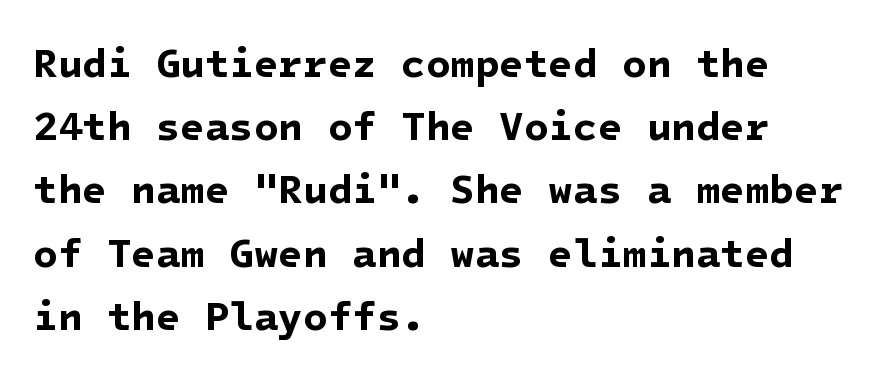
{"serif": "no", "bold": "yes", "weight": "bold", "width": "normal", "stroke_contrast": "low", "x_height": "medium", "underline": "no", "align": "left", "line_spacing": "normal", "line_spacing_ratio": 1.58, "letter_spacing": "normal", "letter_spacing_em": 0.0, "glyph_px": 40}
